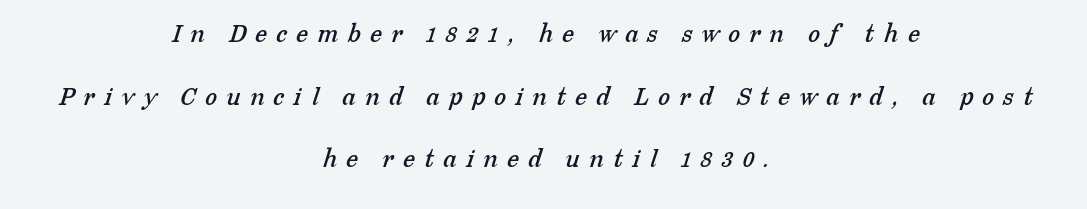
The gaps between neighbouring characters are conspicuously large. Descender tails drop into unmarked territory. Neither beginnings nor endings align; midpoints do. Leading is clearly above the norm, producing a sparse column.
